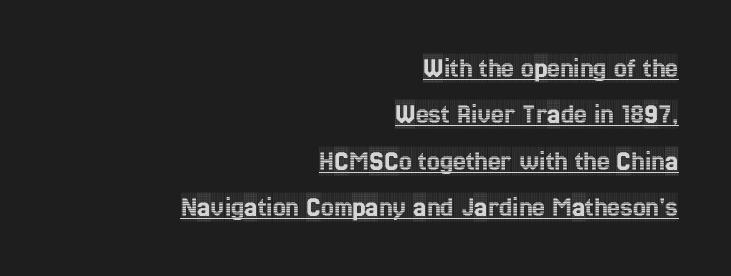
{"serif": "yes", "italic": "no", "width": "condensed", "x_height": "large", "monospaced": "no", "underline": "yes", "align": "right", "line_spacing": "normal", "line_spacing_ratio": 1.6, "letter_spacing": "normal", "letter_spacing_em": 0.0, "glyph_px": 29}
